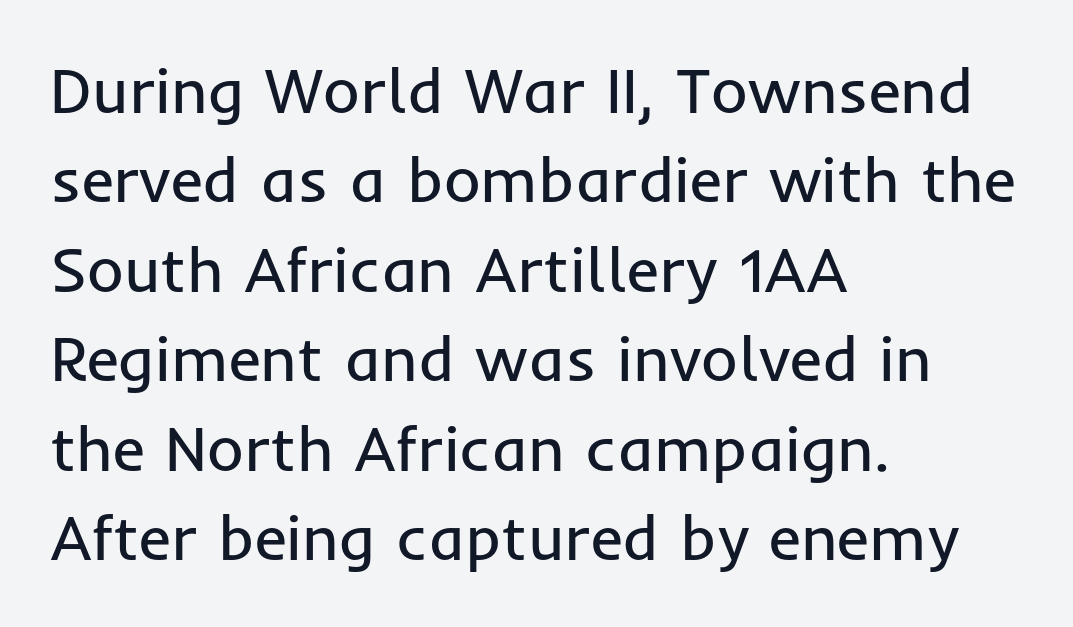
The image shows 63 px regular-weight sans-serif type, upright; set left-aligned, normal line spacing (1.42x), normal letter spacing, not underlined; low stroke contrast and a medium x-height.
